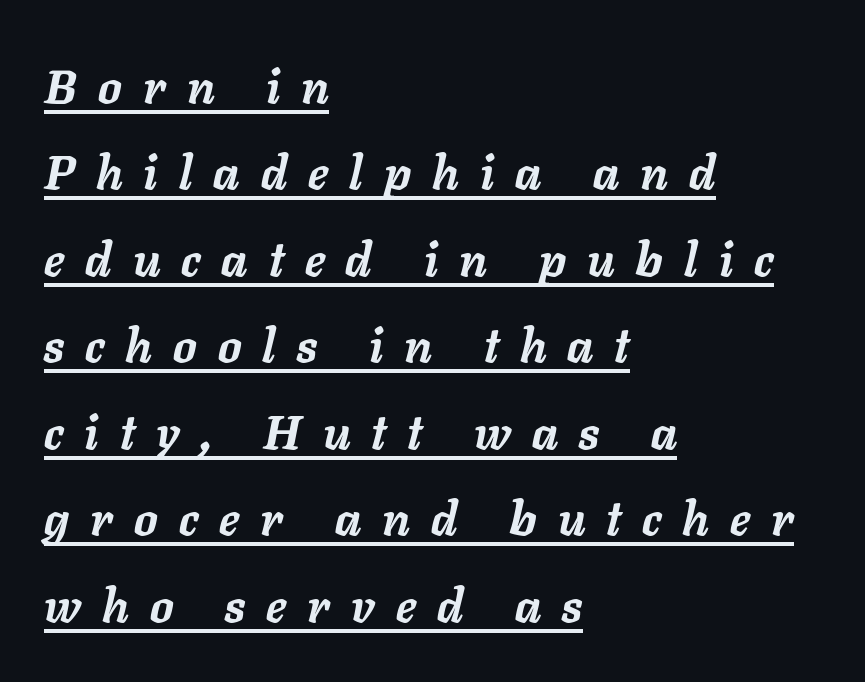
Q: Is the text bold? A: Yes.
Q: Is the text italic (slanted)? A: Yes, it leans right by about 11 degrees.
Q: Is the text underlined? A: Yes.
Q: How is the paragraph aligned? A: Left-aligned.
Q: Is the spacing between letters normal or unusually wide? A: Unusually wide.
Q: Width (condensed, normal, or wide)? A: Normal.
Q: Stroke contrast? A: Low.
Q: x-height? A: Medium.
Q: Monospaced? A: No.
